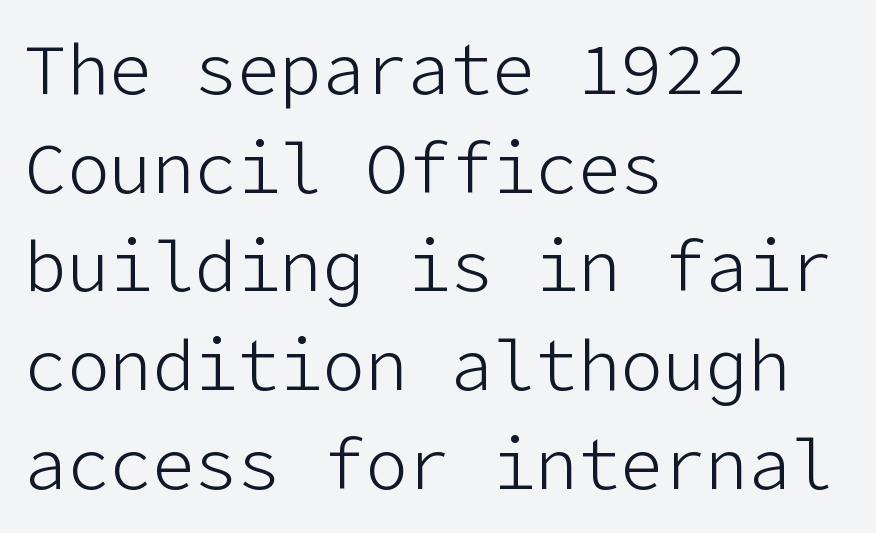
The image shows 71 px light sans-serif type, upright; set left-aligned, normal line spacing (1.39x), normal letter spacing, not underlined; low stroke contrast and a medium x-height.
